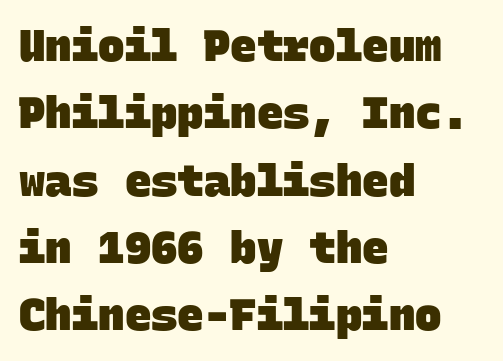
The image shows 44 px heavy sans-serif type, monospaced; set left-aligned, normal line spacing (1.53x), normal letter spacing, not underlined; low stroke contrast and a large x-height.
